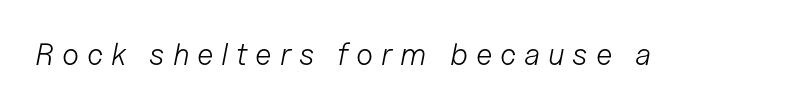
A typesetter would call this proportional, since set widths differ per character. You could only call the tracking loose — the letters float apart. Decoration check: the copy has no underline. The letterforms sit at book weight or below.
